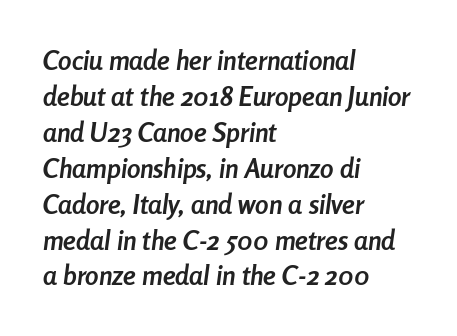
Q: Is the text bold? A: Yes.
Q: Is the text italic (slanted)? A: Yes, it leans right by about 8 degrees.
Q: Is the text underlined? A: No.
Q: How is the paragraph aligned? A: Left-aligned.
Q: Is the spacing between letters normal or unusually wide? A: Normal.
Q: Is the spacing between lines tight, normal or loose? A: Normal.
